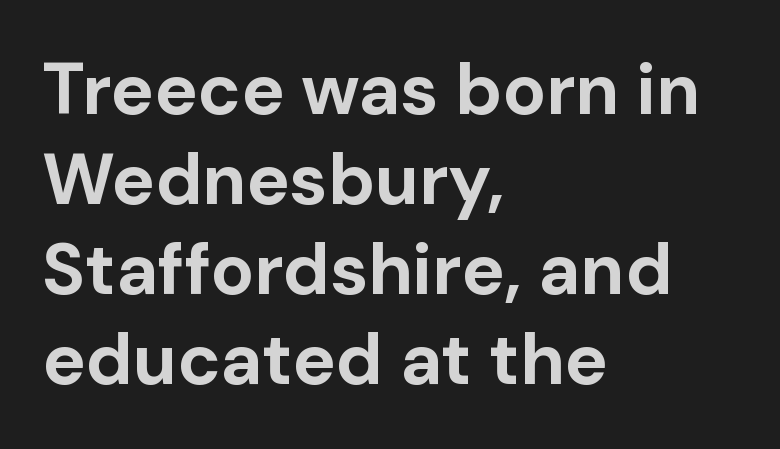
{"serif": "no", "italic": "no", "bold": "yes", "weight": "bold", "width": "normal", "stroke_contrast": "low", "x_height": "medium", "monospaced": "no", "underline": "no", "align": "left", "line_spacing": "normal", "line_spacing_ratio": 1.25, "letter_spacing": "normal", "letter_spacing_em": 0.0, "glyph_px": 72}
